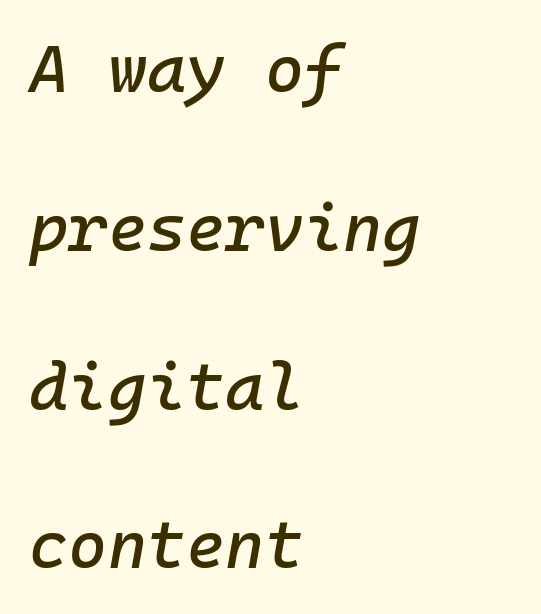
{"italic": "yes", "lean": "right", "slant_degrees": 10, "width": "normal", "stroke_contrast": "low", "x_height": "medium", "monospaced": "yes", "underline": "no", "align": "left", "line_spacing": "loose", "line_spacing_ratio": 2.37, "letter_spacing": "normal", "letter_spacing_em": 0.0, "glyph_px": 67}
